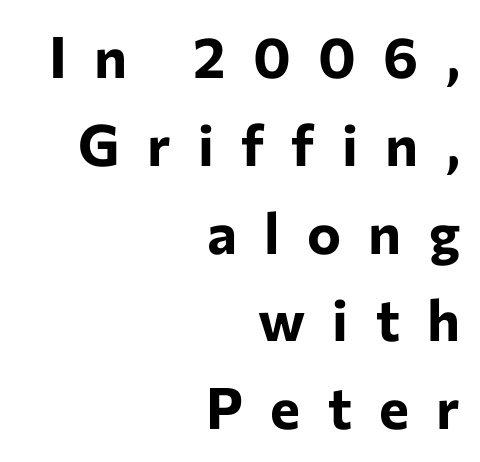
The image shows 57 px bold sans-serif type, upright; set right-aligned, normal line spacing (1.54x), unusually wide letter spacing (+0.48 em), not underlined; low stroke contrast and a medium x-height.
